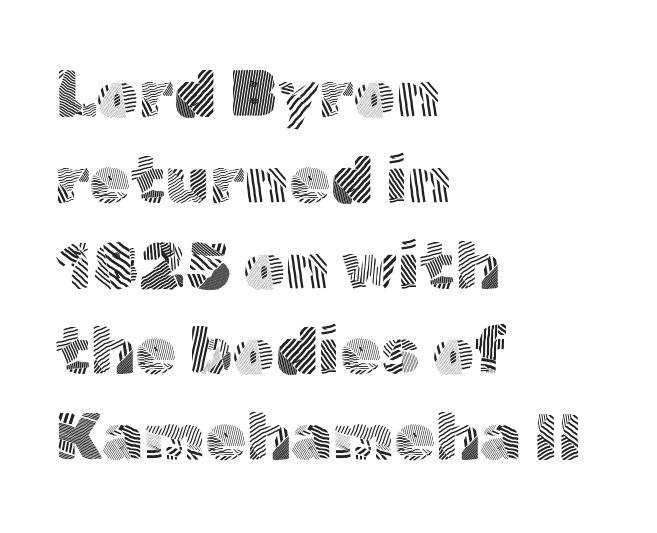
Is there much room between lines? A standard amount, neither cramped nor airy. Nothing sits at the stroke ends, so this counts as sans-serif. The characters are drawn with everyday or finer stroke widths. The lettering holds an erect, upright posture throughout. Do the characters align in a grid? No, the font is proportional. The specimen omits any rule beneath the text block's lines.
